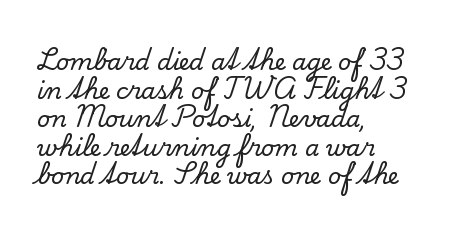
Q: Is the text italic (slanted)? A: Yes.
Q: Is the text underlined? A: No.
Q: How is the paragraph aligned? A: Left-aligned.
Q: Is the spacing between letters normal or unusually wide? A: Normal.
